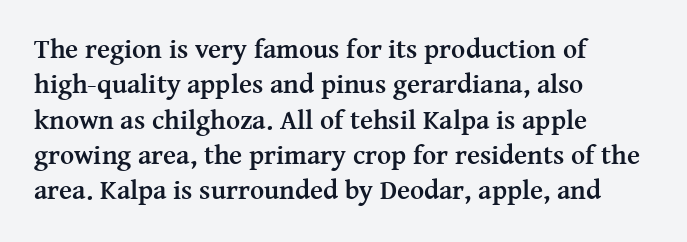
Q: Is the text bold? A: Yes.
Q: Is the text italic (slanted)? A: No, it is upright.
Q: Is the text underlined? A: No.
Q: How is the paragraph aligned? A: Left-aligned.
Q: Is the spacing between letters normal or unusually wide? A: Normal.
Q: Is the spacing between lines tight, normal or loose? A: Normal.
